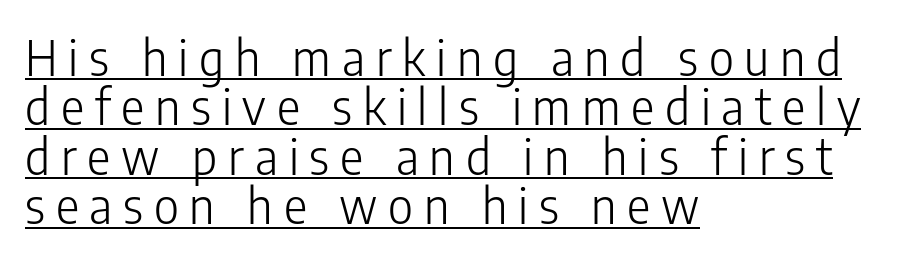
The passage shown is typed in a proportional face where columns would drift. Underlining? Definitely there. The weight would be labelled regular, book, light, or lighter still. Line spacing here is tight.
